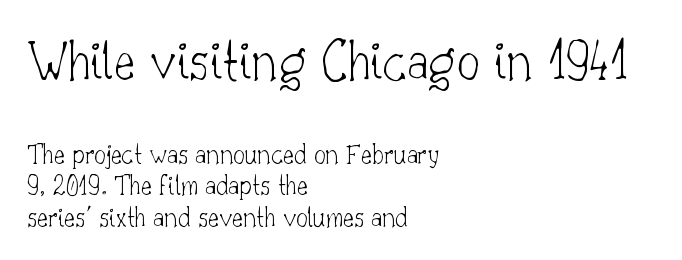
The image shows 58 px thin serif type, upright; set left-aligned, tight line spacing (1.09x), normal letter spacing, not underlined; the first (top) block is 2.0x larger; low stroke contrast and a small x-height.
